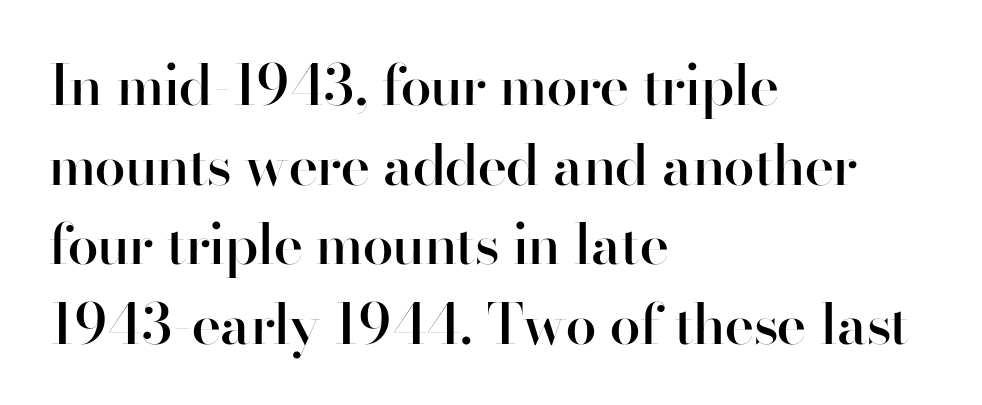
The image shows 56 px semibold sans-serif type, upright; set left-aligned, normal line spacing (1.42x), normal letter spacing, not underlined; high stroke contrast and a small x-height.
